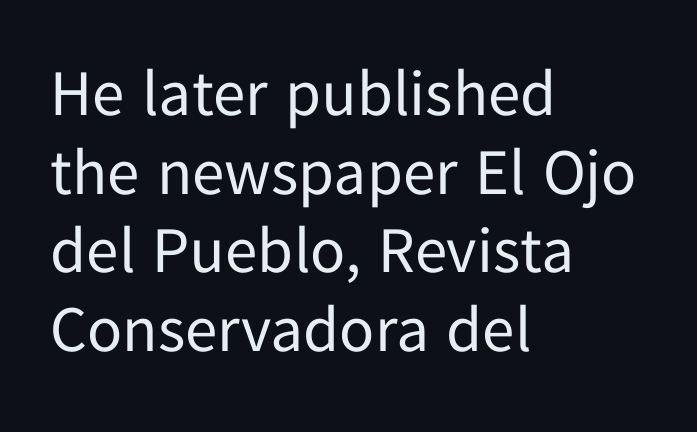
The image shows 65 px regular-weight sans-serif type, upright; set left-aligned, line spacing 1.21x, normal letter spacing, not underlined; low stroke contrast and a medium x-height.
